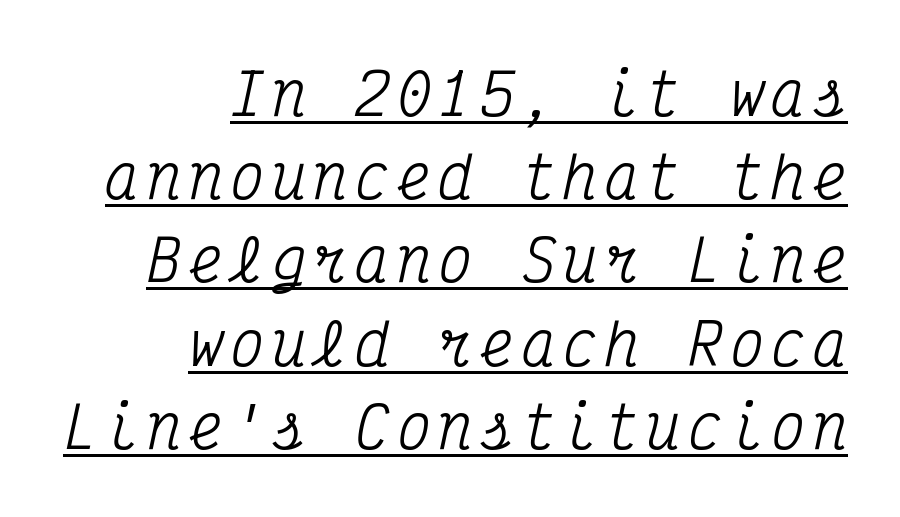
{"serif": "yes", "italic": "yes", "lean": "right", "slant_degrees": 12, "width": "condensed", "stroke_contrast": "medium", "x_height": "medium", "monospaced": "yes", "underline": "yes", "align": "right", "line_spacing": "normal", "line_spacing_ratio": 1.46, "glyph_px": 57}
